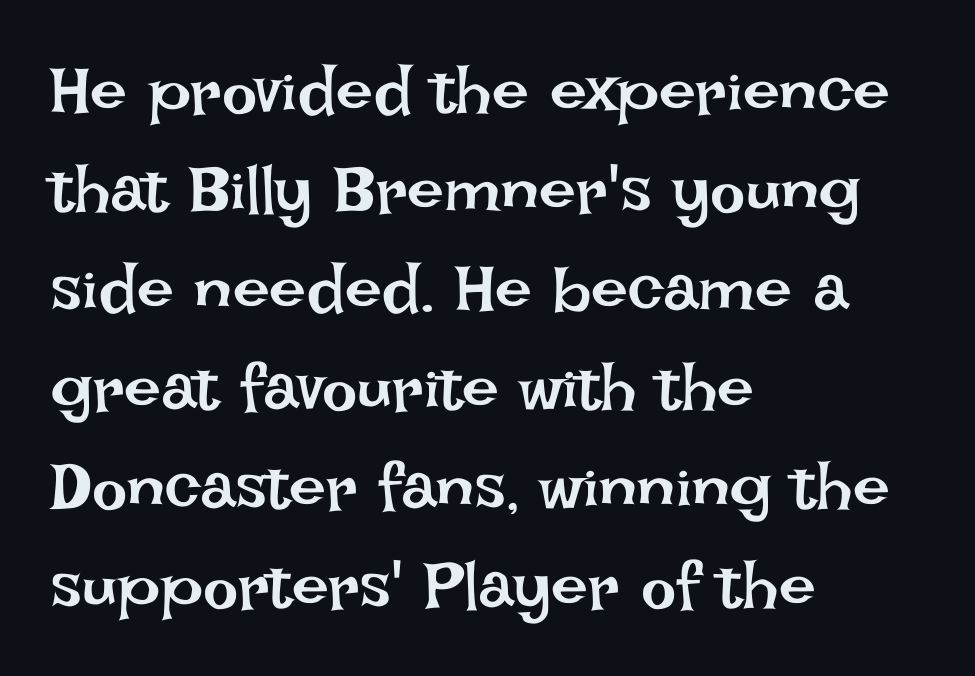
{"italic": "no", "bold": "no", "weight": "regular", "width": "normal", "stroke_contrast": "low", "x_height": "large", "monospaced": "no", "underline": "no", "align": "left", "line_spacing": "normal", "line_spacing_ratio": 1.5, "letter_spacing": "normal", "letter_spacing_em": 0.0, "glyph_px": 66}
